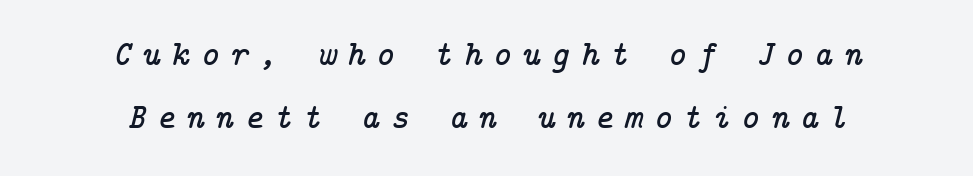
The lines are quadded center. Compared with typical body copy, the letter spacing here is much looser. Posture: slanted. The space directly below the letters is spotless. Typographically, this falls in the serif category.
